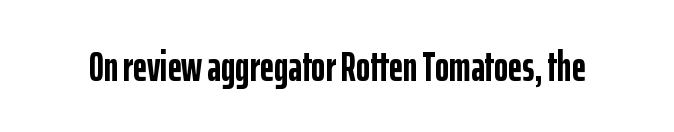
The image shows 43 px semibold, condensed sans-serif type, upright; set normal letter spacing, not underlined; low stroke contrast and a medium x-height.
